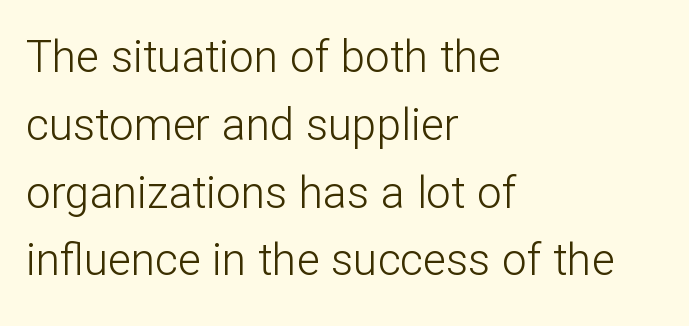
Q: Is the text bold? A: No.
Q: Is the text italic (slanted)? A: No, it is upright.
Q: Is the typeface a serif or a sans-serif typeface? A: Sans-serif.
Q: Is the text underlined? A: No.
Q: How is the paragraph aligned? A: Left-aligned.
Q: Is the spacing between letters normal or unusually wide? A: Normal.
Q: Is the spacing between lines tight, normal or loose? A: Normal.
Q: Width (condensed, normal, or wide)? A: Normal.
Q: Stroke contrast? A: Low.
Q: x-height? A: Medium.
Q: Monospaced? A: No.
